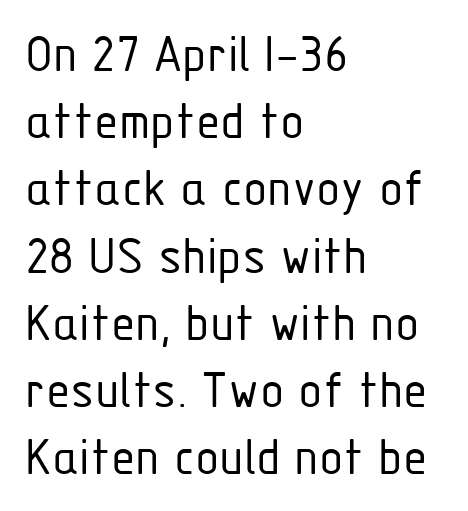
{"serif": "no", "italic": "no", "bold": "no", "weight": "light", "width": "condensed", "stroke_contrast": "low", "x_height": "medium", "monospaced": "no", "underline": "no", "align": "left", "line_spacing_ratio": 1.2, "letter_spacing": "normal", "letter_spacing_em": 0.0, "glyph_px": 56}
